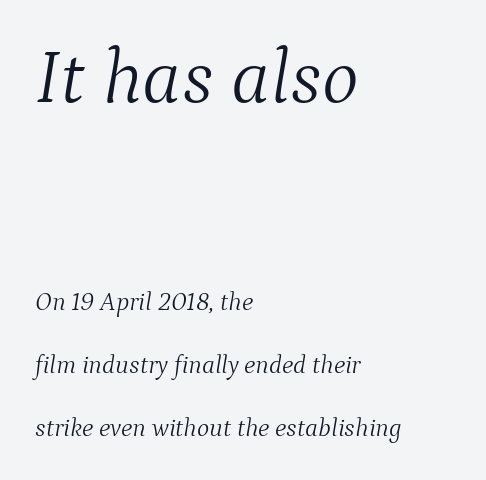
Plain, unruled lines of type. A classic flush-left, rag-right setting is used for this passage. No letter is thick-stroked: the sample isn't bold. There is no visible air inserted between adjacent glyphs.
